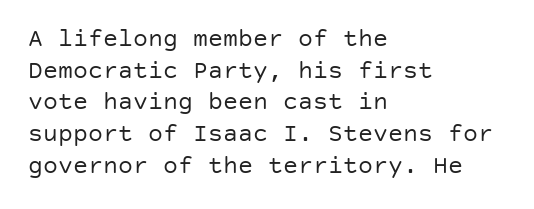
The image shows 25 px text type, upright; set left-aligned, normal line spacing (1.27x), normal letter spacing, not underlined.
